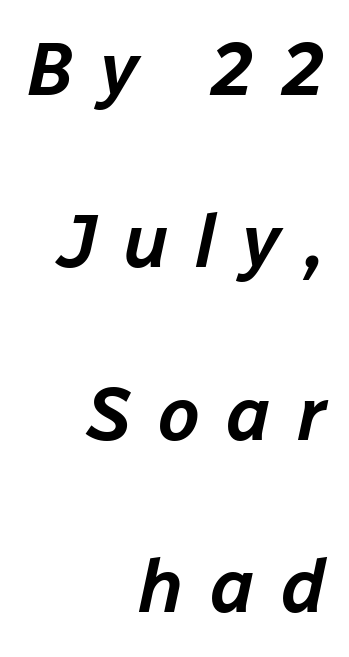
{"italic": "yes", "lean": "right", "slant_degrees": 12, "width": "normal", "stroke_contrast": "low", "x_height": "medium", "monospaced": "no", "underline": "no", "align": "right", "line_spacing": "loose", "line_spacing_ratio": 2.3, "letter_spacing": "wide", "letter_spacing_em": 0.35, "glyph_px": 75}
